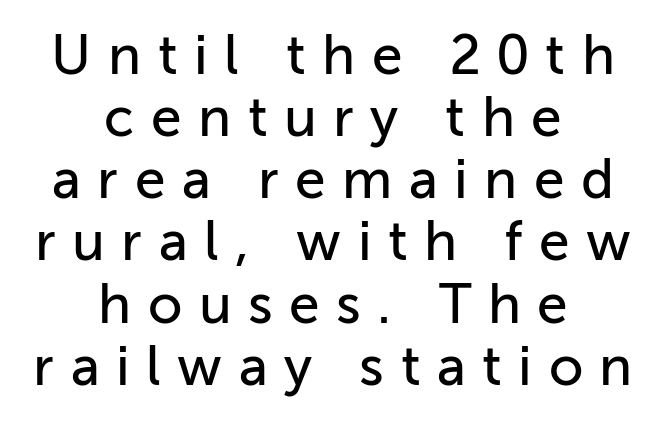
The image shows 55 px sans-serif type, upright; set centered, tight line spacing (1.13x), unusually wide letter spacing (+0.3 em), not underlined; low stroke contrast and a medium x-height.
